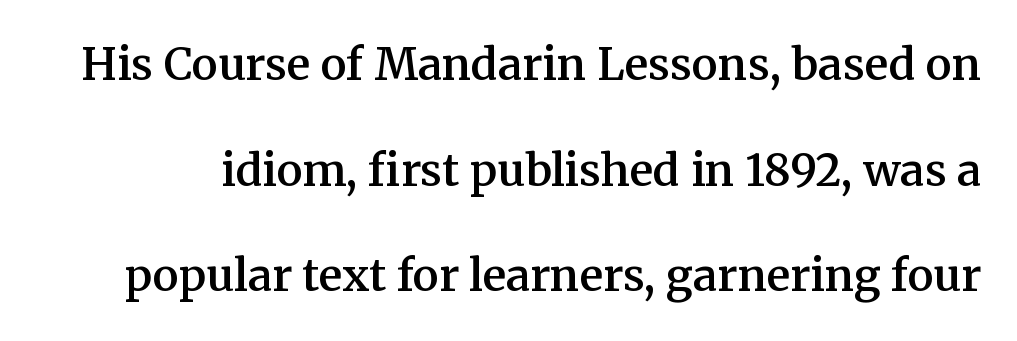
The lines are spread far apart with generous leading. Each word holds together tightly as a unit, with standard inter-letter gaps. As a designer I'd log this as weight 600, semibold. Do the letters lean? They stand straight.
